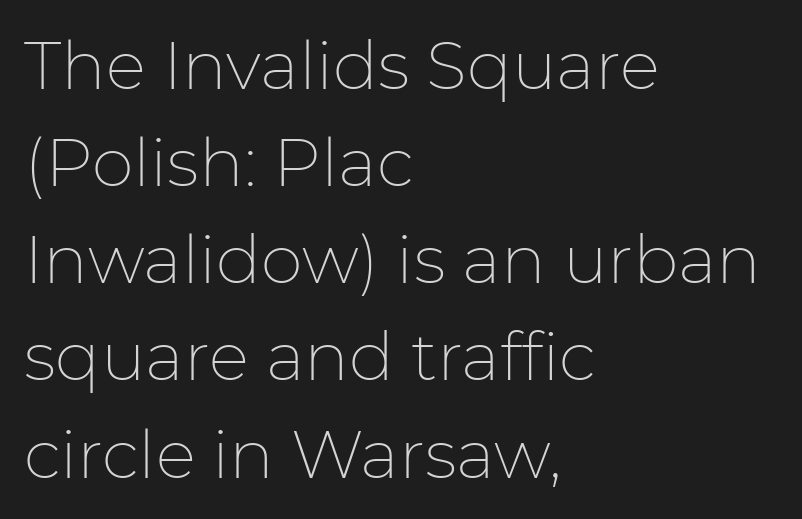
The leading is moderate, giving the passage an even texture. A bare baseline throughout the passage. Alignment: flush left. Italic: no, the glyphs are upright roman. The font is comparable to plain body text, perhaps lighter. Observe the ordinary spacing: letters are neighbours, not strangers.
